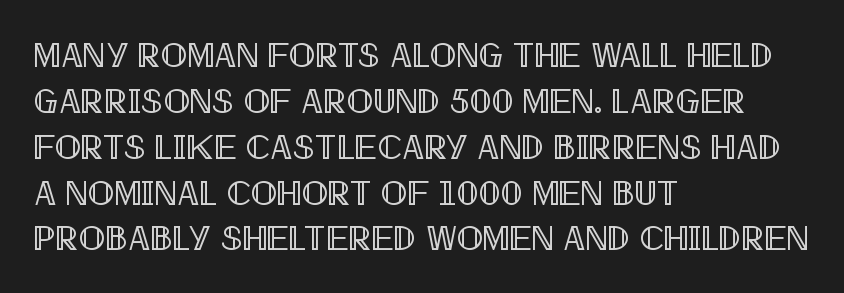
Q: Is the text italic (slanted)? A: No, it is upright.
Q: Is the text underlined? A: No.
Q: How is the paragraph aligned? A: Left-aligned.
Q: Is the spacing between letters normal or unusually wide? A: Normal.
Q: Is the spacing between lines tight, normal or loose? A: Normal.
Q: Width (condensed, normal, or wide)? A: Condensed.
Q: x-height? A: Large.
Q: Monospaced? A: No.
